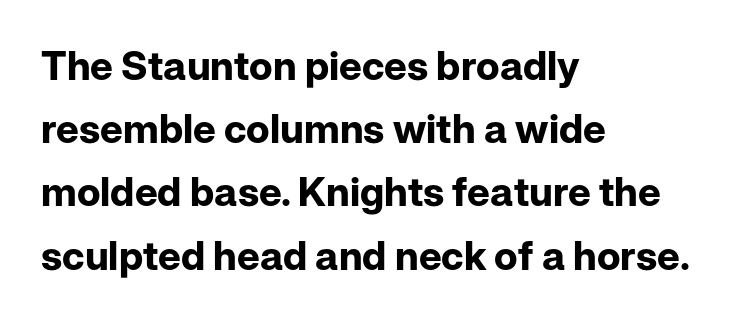
{"serif": "no", "italic": "no", "bold": "yes", "weight": "bold", "width": "normal", "stroke_contrast": "low", "x_height": "medium", "monospaced": "no", "underline": "no", "align": "left", "line_spacing": "normal", "line_spacing_ratio": 1.58, "letter_spacing": "normal", "letter_spacing_em": 0.0, "glyph_px": 40}
